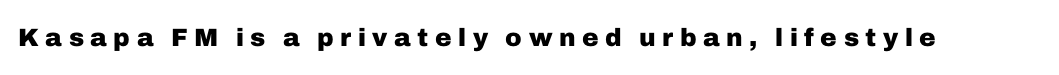
The image shows 25 px bold type, upright; set unusually wide letter spacing (+0.26 em), not underlined.
